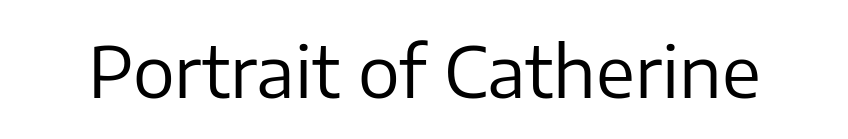
The image shows 70 px regular-weight sans-serif type, upright; set normal letter spacing, not underlined; low stroke contrast and a medium x-height.
